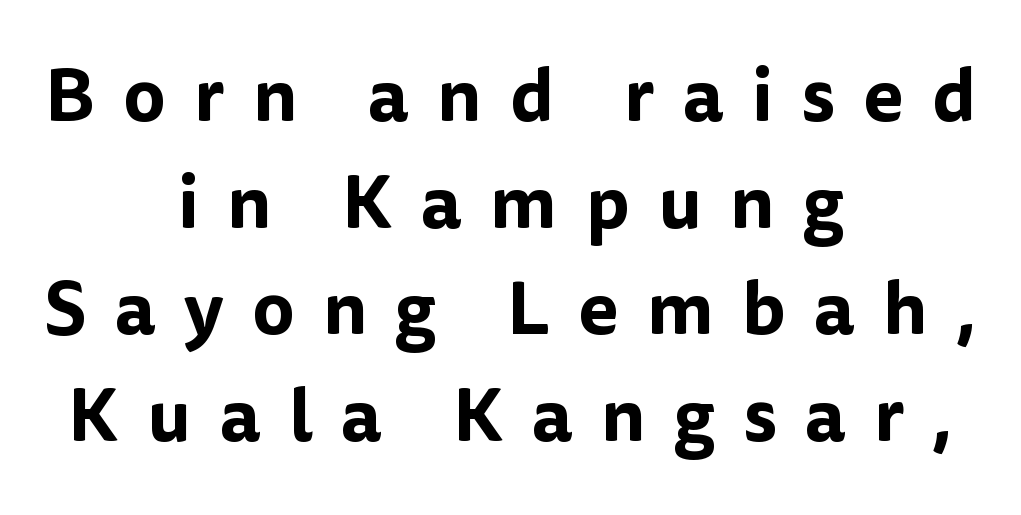
Q: Is the text italic (slanted)? A: No, it is upright.
Q: Is the typeface a serif or a sans-serif typeface? A: Sans-serif.
Q: Is the text underlined? A: No.
Q: How is the paragraph aligned? A: Centered.
Q: Is the spacing between letters normal or unusually wide? A: Unusually wide.
Q: Is the spacing between lines tight, normal or loose? A: Normal.
Q: Width (condensed, normal, or wide)? A: Normal.
Q: Stroke contrast? A: Low.
Q: x-height? A: Medium.
Q: Monospaced? A: No.
